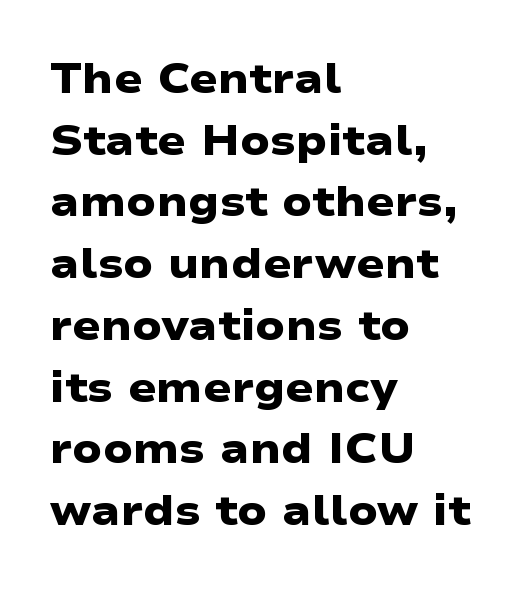
The image shows 42 px heavy, wide sans-serif type; set left-aligned, normal line spacing (1.47x), normal letter spacing, not underlined; low stroke contrast and a medium x-height.
